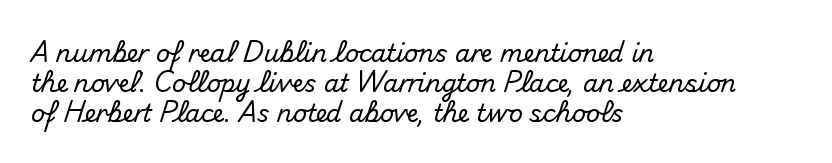
{"underline": "no", "align": "left", "line_spacing": "normal", "line_spacing_ratio": 1.26, "letter_spacing": "normal", "letter_spacing_em": 0.0, "glyph_px": 24}
